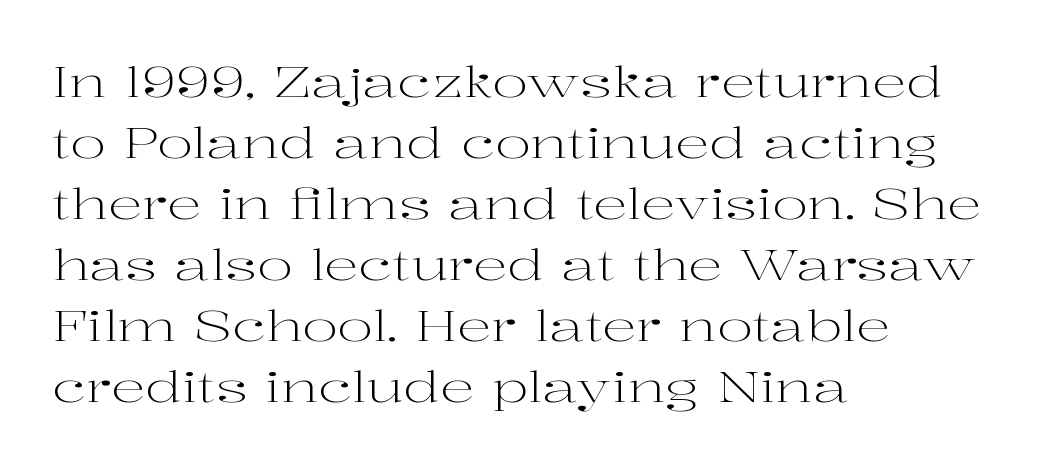
{"serif": "yes", "italic": "no", "bold": "no", "weight": "light", "width": "wide", "stroke_contrast": "high", "x_height": "medium", "monospaced": "no", "underline": "no", "align": "left", "line_spacing": "normal", "line_spacing_ratio": 1.42, "letter_spacing": "normal", "letter_spacing_em": 0.0, "glyph_px": 43}
